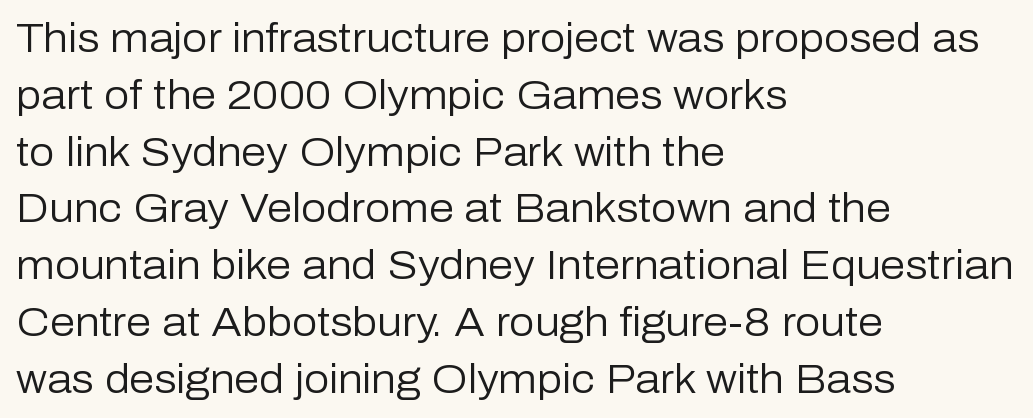
Is the type heavy? It reads as light-to-regular instead. Think of a printed novel: that variable character pitch is what you see here. This rendering employs a face without finishing strokes, i.e., a sans-serif. A roman cut, with each character standing at attention.
